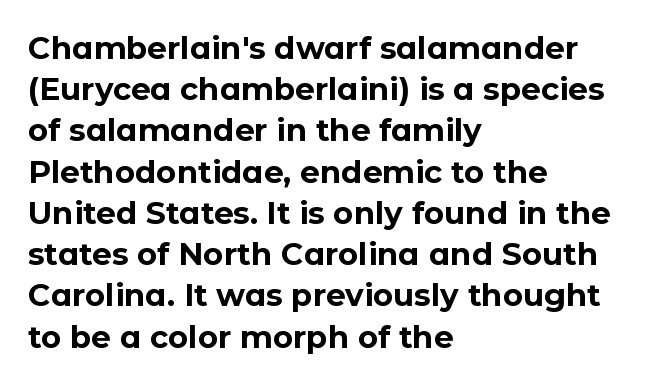
These lines carry a lot of weight — the face is fully bold. All the whitespace from short lines collects on the right. Normally led — the rows are evenly, conventionally spaced. This rendering features lettering with no underline. These lines are rendered in a variable-pitch font.
